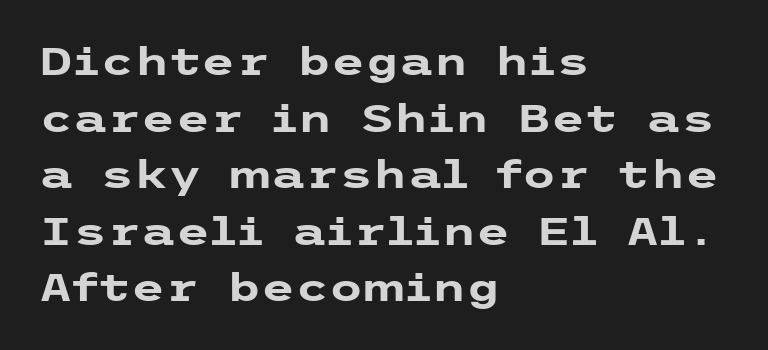
Q: Is the text bold? A: Yes.
Q: Is the text italic (slanted)? A: No, it is upright.
Q: Is the typeface a serif or a sans-serif typeface? A: Sans-serif.
Q: Is the text underlined? A: No.
Q: How is the paragraph aligned? A: Left-aligned.
Q: Is the spacing between letters normal or unusually wide? A: Normal.
Q: Is the spacing between lines tight, normal or loose? A: Normal.
Q: Width (condensed, normal, or wide)? A: Wide.
Q: Stroke contrast? A: Low.
Q: x-height? A: Medium.
